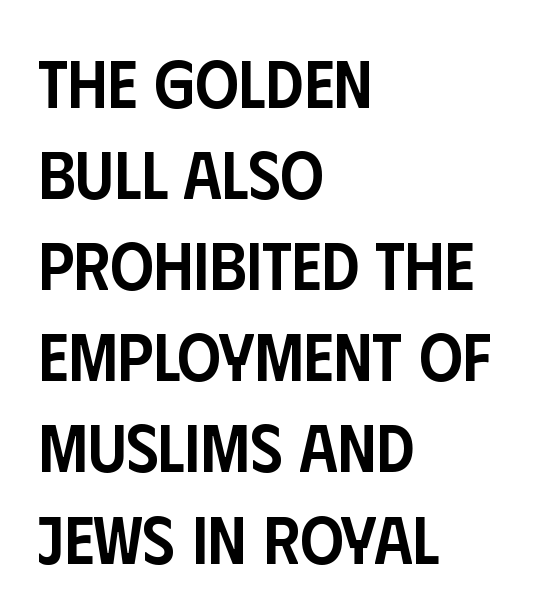
Q: Is the text bold? A: Semi-bold.
Q: Is the text italic (slanted)? A: No, it is upright.
Q: Is the typeface a serif or a sans-serif typeface? A: Sans-serif.
Q: Is the text underlined? A: No.
Q: How is the paragraph aligned? A: Left-aligned.
Q: Is the spacing between letters normal or unusually wide? A: Normal.
Q: Is the spacing between lines tight, normal or loose? A: Normal.
Q: Width (condensed, normal, or wide)? A: Condensed.
Q: Stroke contrast? A: Low.
Q: x-height? A: Large.
Q: Monospaced? A: No.
